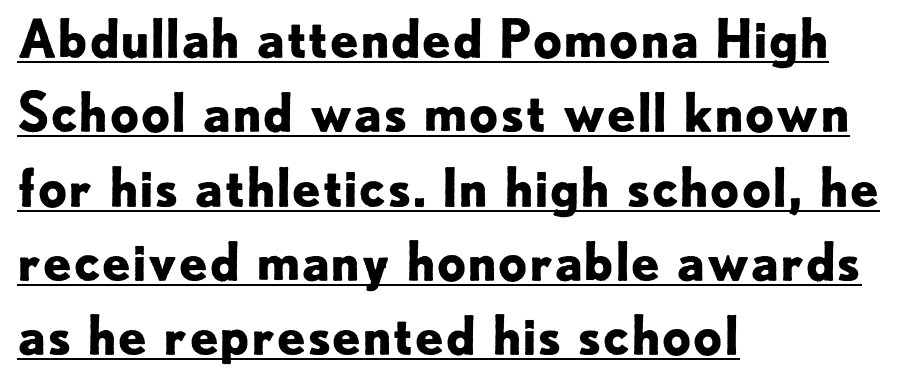
{"serif": "no", "italic": "no", "bold": "yes", "weight": "bold", "width": "normal", "stroke_contrast": "low", "x_height": "small", "monospaced": "no", "underline": "yes", "align": "left", "line_spacing": "normal", "line_spacing_ratio": 1.43, "letter_spacing": "normal", "letter_spacing_em": 0.0, "glyph_px": 52}
